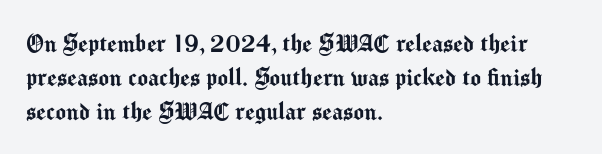
{"serif": "no", "italic": "no", "width": "normal", "stroke_contrast": "medium", "x_height": "medium", "monospaced": "no", "underline": "no", "align": "left", "line_spacing_ratio": 1.21, "letter_spacing": "normal", "letter_spacing_em": 0.0, "glyph_px": 28}
